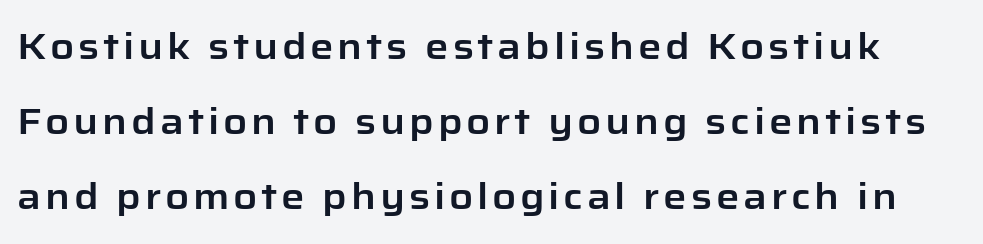
The zone under the glyphs is completely vacant. Serifs: no, the terminals of the letterforms are clean. Successive baselines arrive slowly, with a big drop between each. When letters stand straight like this, we call the style roman or upright. Do the characters align in a grid? No, the font is proportional.
